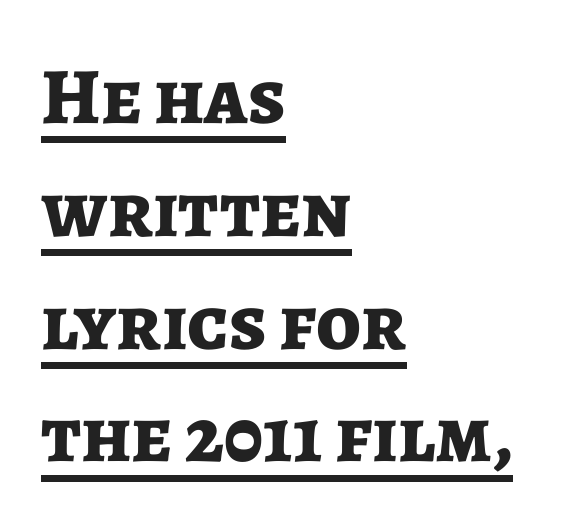
Q: Is the text bold? A: Yes.
Q: Is the text italic (slanted)? A: No, it is upright.
Q: Is the typeface a serif or a sans-serif typeface? A: Sans-serif.
Q: Is the text underlined? A: Yes.
Q: How is the paragraph aligned? A: Left-aligned.
Q: Is the spacing between letters normal or unusually wide? A: Normal.
Q: Is the spacing between lines tight, normal or loose? A: Normal.
Q: Width (condensed, normal, or wide)? A: Normal.
Q: Stroke contrast? A: Low.
Q: x-height? A: Medium.
Q: Monospaced? A: No.
